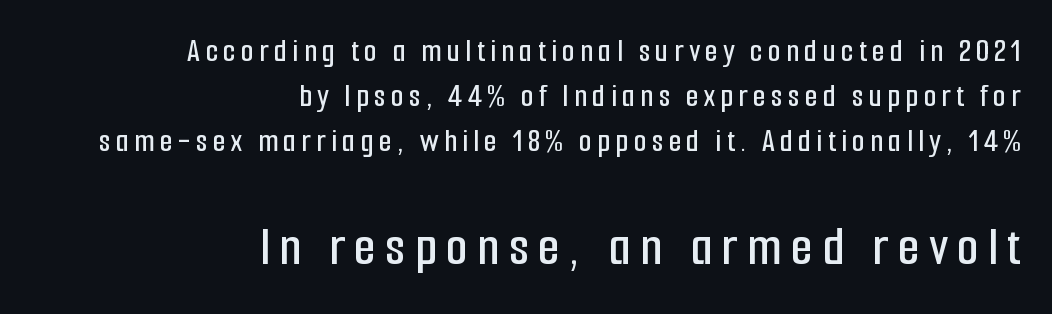
Serifs: no, the terminals of the letterforms are clean. Which chunk is bigger? The second one — the bottom block dwarfs the top. Casual observation: everything's shoved over to the right. Proportional: the letters do not fall into vertical columns. Compared with typical paragraphs, the rows here are spaced about the same.
